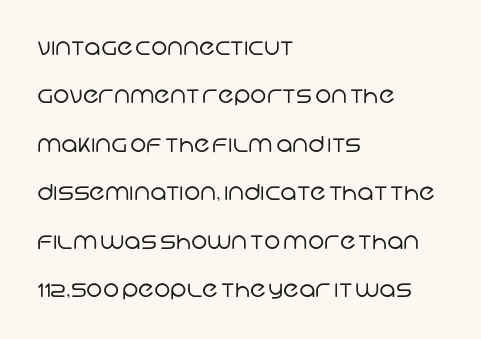
Q: Is the text bold? A: No.
Q: Is the text underlined? A: No.
Q: How is the paragraph aligned? A: Left-aligned.
Q: Is the spacing between letters normal or unusually wide? A: Normal.
Q: Is the spacing between lines tight, normal or loose? A: Loose.
